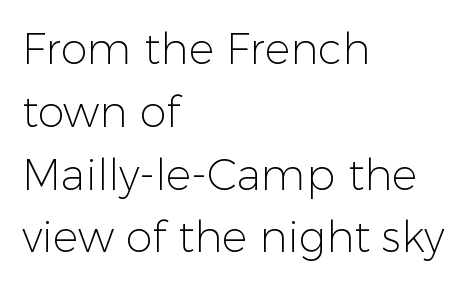
{"serif": "no", "italic": "no", "bold": "no", "weight": "light", "width": "normal", "stroke_contrast": "low", "x_height": "medium", "monospaced": "no", "underline": "no", "align": "left", "line_spacing": "normal", "line_spacing_ratio": 1.46, "letter_spacing": "normal", "letter_spacing_em": 0.0, "glyph_px": 43}
